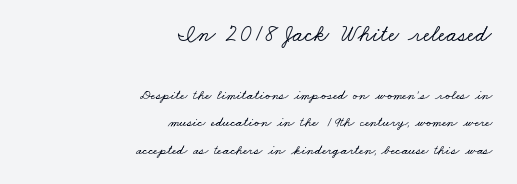
The image shows 23 px text type; set right-aligned, loose line spacing (1.97x), normal letter spacing, not underlined; the first (top) block is 1.64x larger.
